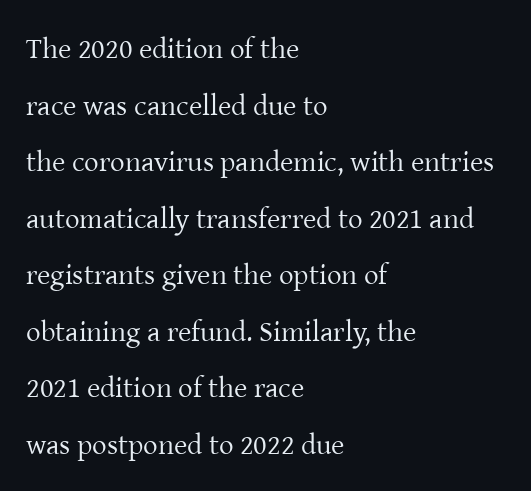
Q: Is the text bold? A: No.
Q: Is the text italic (slanted)? A: No, it is upright.
Q: Is the typeface a serif or a sans-serif typeface? A: Serif.
Q: Is the text underlined? A: No.
Q: How is the paragraph aligned? A: Left-aligned.
Q: Is the spacing between letters normal or unusually wide? A: Normal.
Q: Is the spacing between lines tight, normal or loose? A: Loose.
Q: Width (condensed, normal, or wide)? A: Normal.
Q: Stroke contrast? A: Low.
Q: x-height? A: Medium.
Q: Monospaced? A: No.
